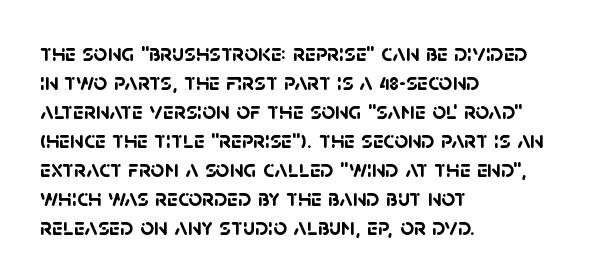
Q: Is the text bold? A: Yes.
Q: Is the text underlined? A: No.
Q: How is the paragraph aligned? A: Left-aligned.
Q: Is the spacing between letters normal or unusually wide? A: Normal.
